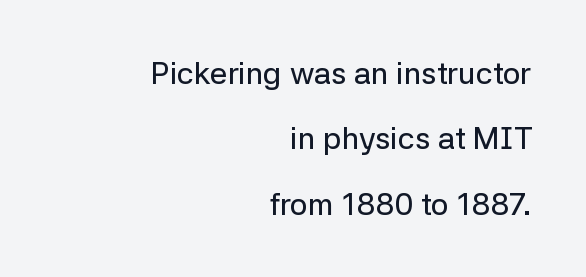
The image shows 31 px sans-serif type, upright; set right-aligned, loose line spacing (2.11x), normal letter spacing, not underlined; low stroke contrast and a medium x-height.
